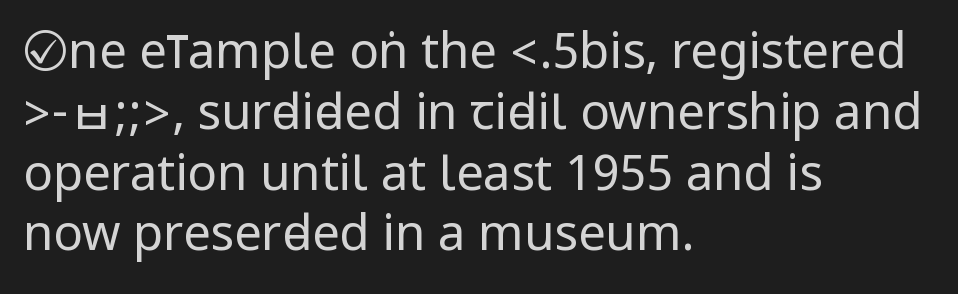
Q: Is the text bold? A: No.
Q: Is the text italic (slanted)? A: No, it is upright.
Q: Is the typeface a serif or a sans-serif typeface? A: Sans-serif.
Q: Is the text underlined? A: No.
Q: How is the paragraph aligned? A: Left-aligned.
Q: Is the spacing between letters normal or unusually wide? A: Normal.
Q: Width (condensed, normal, or wide)? A: Condensed.
Q: Stroke contrast? A: Low.
